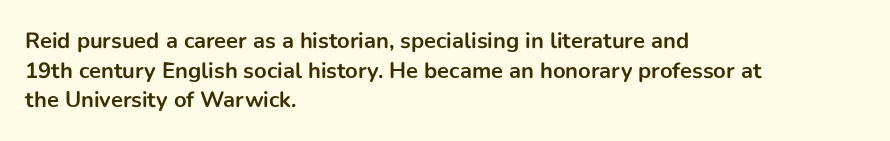
{"italic": "no", "bold": "yes", "underline": "no", "align": "left", "line_spacing": "normal", "line_spacing_ratio": 1.35, "letter_spacing": "normal", "letter_spacing_em": 0.0, "glyph_px": 22}
